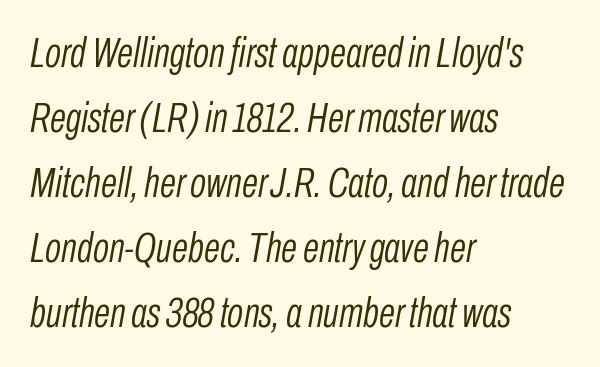
Q: Is the text bold? A: No.
Q: Is the text italic (slanted)? A: Yes, it leans right by about 10 degrees.
Q: Is the text underlined? A: No.
Q: How is the paragraph aligned? A: Left-aligned.
Q: Is the spacing between letters normal or unusually wide? A: Normal.
Q: Is the spacing between lines tight, normal or loose? A: Normal.
Q: Width (condensed, normal, or wide)? A: Condensed.
Q: Stroke contrast? A: Low.
Q: x-height? A: Medium.
Q: Monospaced? A: No.
